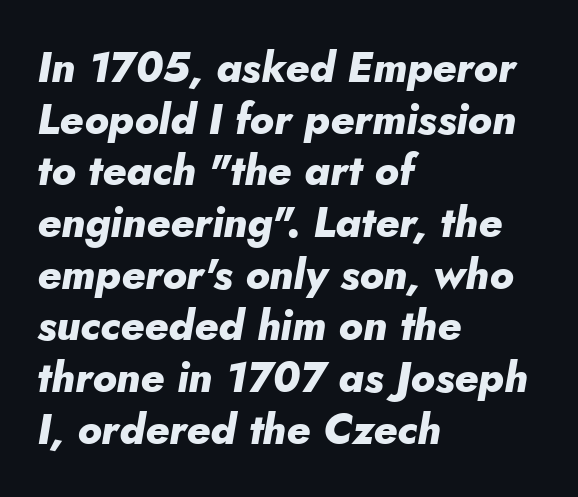
Q: Is the text bold? A: Yes.
Q: Is the text italic (slanted)? A: Yes, it leans right by about 10 degrees.
Q: Is the text underlined? A: No.
Q: How is the paragraph aligned? A: Left-aligned.
Q: Is the spacing between letters normal or unusually wide? A: Normal.
Q: Width (condensed, normal, or wide)? A: Normal.
Q: Stroke contrast? A: Low.
Q: x-height? A: Small.
Q: Monospaced? A: No.
